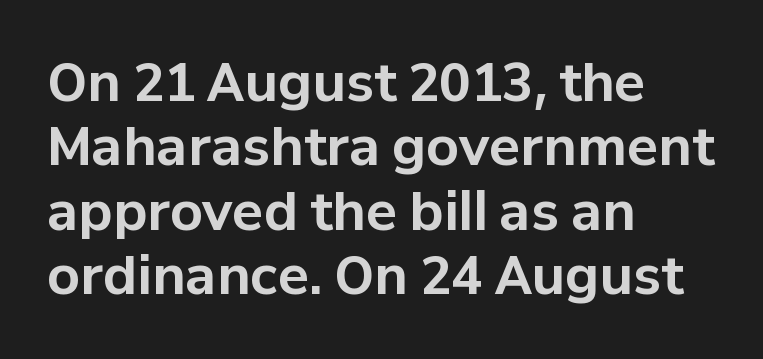
Q: Is the text bold? A: Yes.
Q: Is the text italic (slanted)? A: No, it is upright.
Q: Is the typeface a serif or a sans-serif typeface? A: Sans-serif.
Q: Is the text underlined? A: No.
Q: How is the paragraph aligned? A: Left-aligned.
Q: Is the spacing between letters normal or unusually wide? A: Normal.
Q: Width (condensed, normal, or wide)? A: Normal.
Q: Stroke contrast? A: Low.
Q: x-height? A: Medium.
Q: Monospaced? A: No.
